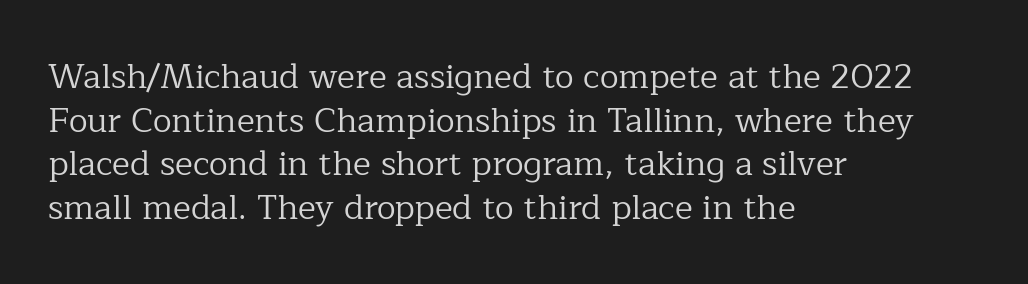
{"serif": "yes", "italic": "no", "bold": "no", "weight": "regular", "width": "normal", "stroke_contrast": "low", "x_height": "medium", "monospaced": "no", "underline": "no", "align": "left", "line_spacing": "normal", "line_spacing_ratio": 1.28, "letter_spacing": "normal", "letter_spacing_em": 0.0, "glyph_px": 34}
